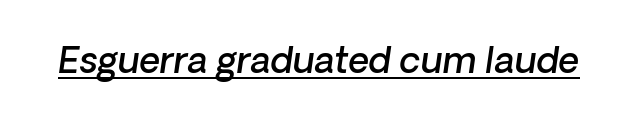
The glyphs have the mass of a demibold cut, below bold. Is this a fixed-width face? No — the glyphs have proportional, varying widths. Observe the ordinary spacing: letters are neighbours, not strangers. Each line of the rendering has a horizontal stroke beneath the glyphs.
